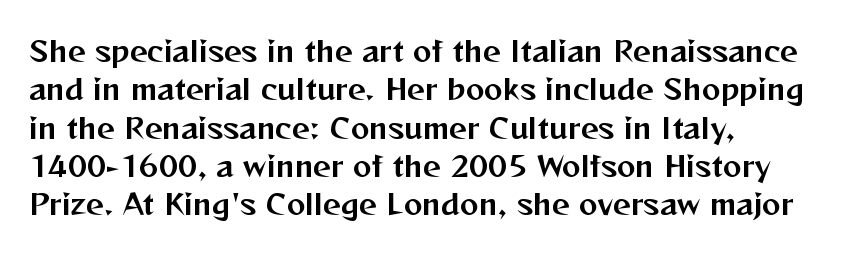
A typesetter would mark this as roman, not italic. A normal amount of white space separates one row of letters from the next. No word sits above an underline. Teacher's note: observe the even left margin — that is flush-left alignment. Do the characters align in a grid? No, the font is proportional. Look at the tracking — it's just the regular setting, nothing added.
